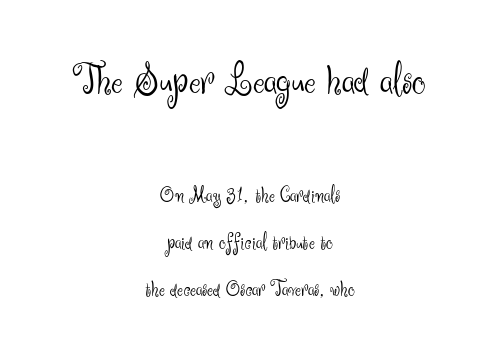
Successive baselines arrive slowly, with a big drop between each. Spacing verdict: proportional, widths tailored to each character. In terms of letterform style, serifs are entirely absent. No word sits above an underline. The strokes carry an ordinary text weight at most. The type sits square on the baseline with zero lean.
